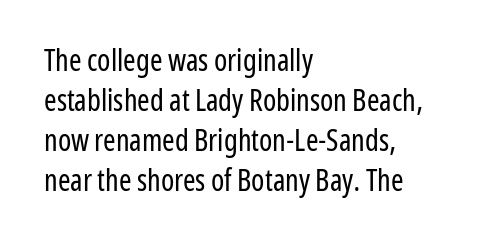
Q: Is the text bold? A: No.
Q: Is the text italic (slanted)? A: No, it is upright.
Q: Is the typeface a serif or a sans-serif typeface? A: Sans-serif.
Q: Is the text underlined? A: No.
Q: How is the paragraph aligned? A: Left-aligned.
Q: Is the spacing between letters normal or unusually wide? A: Normal.
Q: Is the spacing between lines tight, normal or loose? A: Normal.
Q: Width (condensed, normal, or wide)? A: Condensed.
Q: Stroke contrast? A: Low.
Q: x-height? A: Medium.
Q: Monospaced? A: No.
